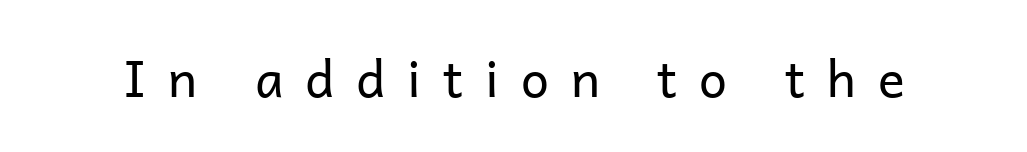
{"serif": "no", "italic": "no", "bold": "no", "weight": "regular", "width": "normal", "stroke_contrast": "low", "x_height": "medium", "monospaced": "no", "underline": "no", "letter_spacing": "wide", "letter_spacing_em": 0.44, "glyph_px": 50}
